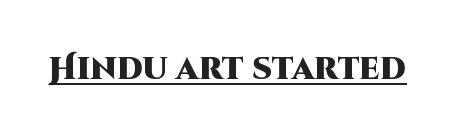
Set as a true bold cut, around the 700 mark. Looks like regular typesetting: each glyph gets only the width it needs. Style check: upright. What decoration does the sample have? An underline.
